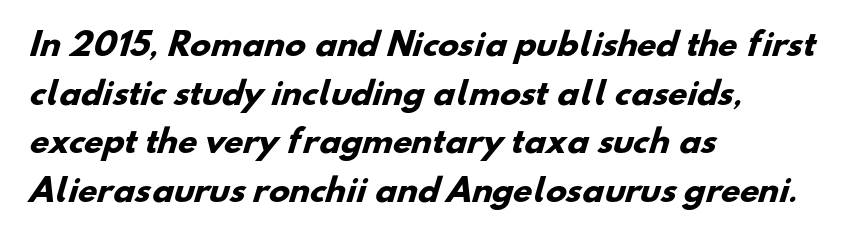
Note the varied advance widths — an 'i' is clearly narrower than an 'm'. The letters are bold, with thick, heavy strokes. How would I describe the line gaps? Plain and ordinary. This sample uses a sans-serif face. Words float on clear page, feet unadorned. Where is the straight margin? On the left.
